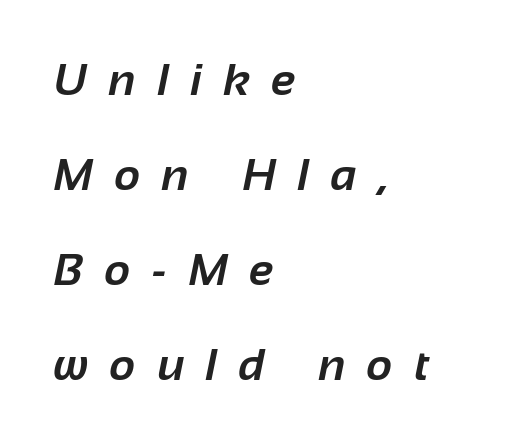
Q: Is the text bold? A: Yes.
Q: Is the typeface a serif or a sans-serif typeface? A: Sans-serif.
Q: Is the text underlined? A: No.
Q: How is the paragraph aligned? A: Left-aligned.
Q: Is the spacing between letters normal or unusually wide? A: Unusually wide.
Q: Is the spacing between lines tight, normal or loose? A: Loose.
Q: Width (condensed, normal, or wide)? A: Normal.
Q: Stroke contrast? A: Low.
Q: x-height? A: Medium.
Q: Monospaced? A: No.
